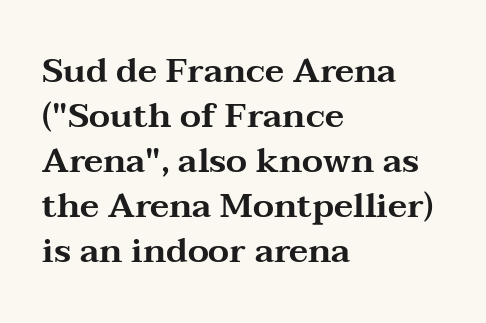
The image shows 34 px wide serif type, upright; set left-aligned, normal line spacing (1.32x), normal letter spacing, not underlined; medium stroke contrast and a medium x-height.
